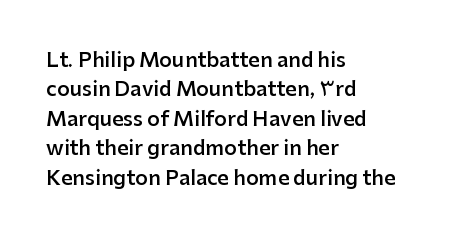
A bare baseline throughout the passage. Vertically, the passage feels balanced, rows spaced as you'd expect. Horizontal alignment here is leftward, the default for most running prose. Is the type bold? Partly — it's a semibold, heavier than regular but not fully bold.
